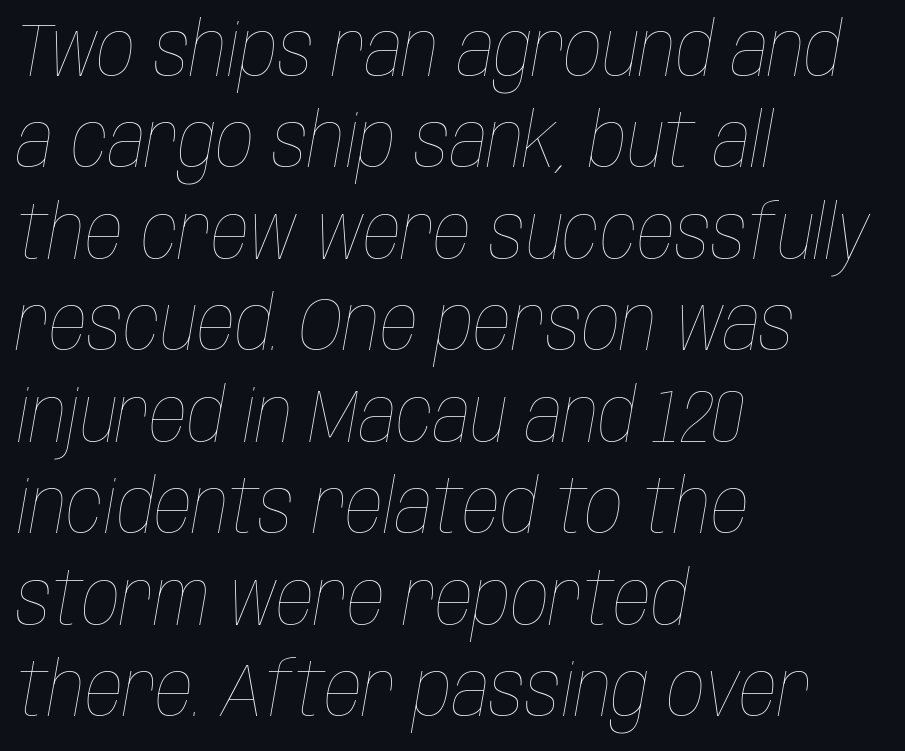
{"italic": "yes", "lean": "right", "slant_degrees": 10, "bold": "no", "weight": "thin", "width": "condensed", "stroke_contrast": "low", "x_height": "large", "monospaced": "no", "underline": "no", "align": "left", "line_spacing_ratio": 1.22, "letter_spacing": "normal", "letter_spacing_em": 0.0, "glyph_px": 75}
